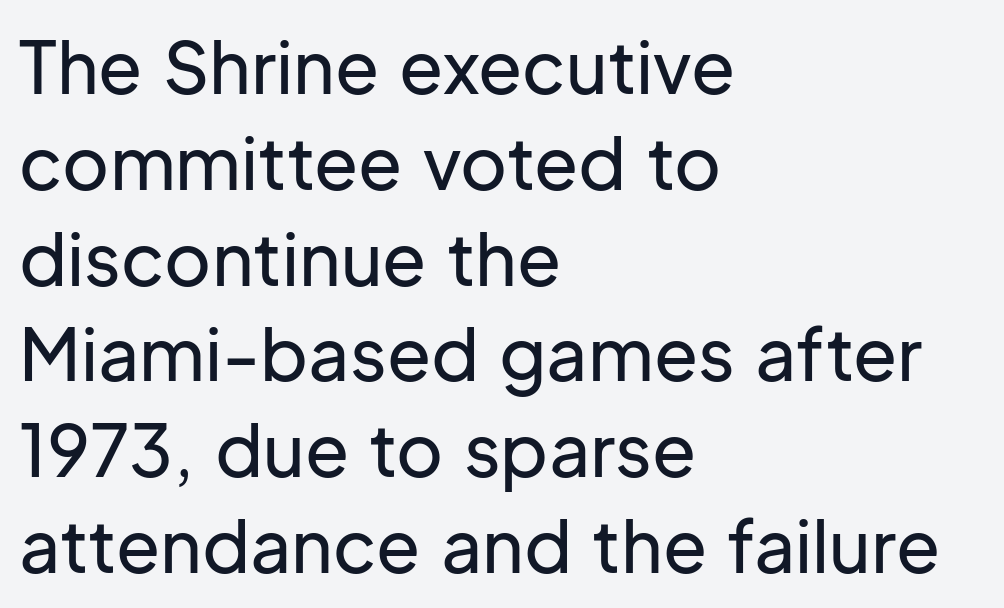
The letters stand straight up with perfectly vertical stems. Note the varied advance widths — an 'i' is clearly narrower than an 'm'. Left-aligned paragraph, ragged on the right. In terms of letterspacing, this is plain default setting. Successive baselines arrive at the customary interval. Clear beneath every line of the passage.
